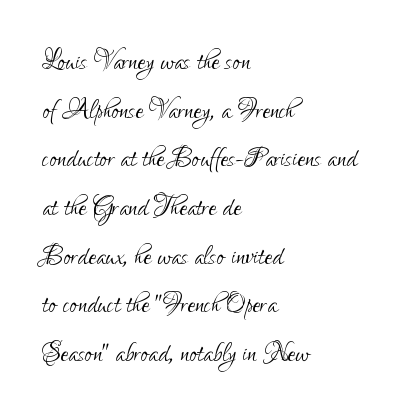
{"serif": "no", "bold": "no", "weight": "light", "width": "condensed", "stroke_contrast": "low", "x_height": "small", "monospaced": "no", "underline": "no", "align": "left", "line_spacing": "normal", "line_spacing_ratio": 1.39, "letter_spacing": "normal", "letter_spacing_em": 0.0, "glyph_px": 35}
